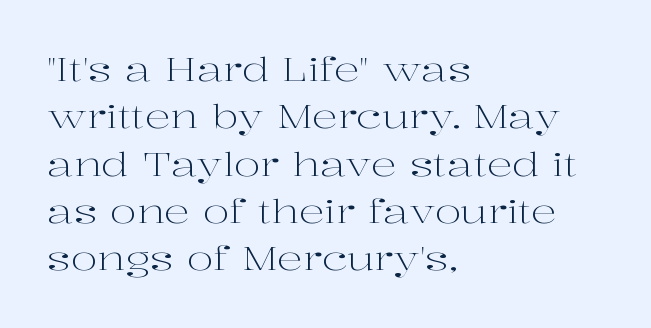
Classification — serif. Leading matches the norm, producing a regular column. In terms of posture, this sample is upright. The strip under each line holds only bare page.
